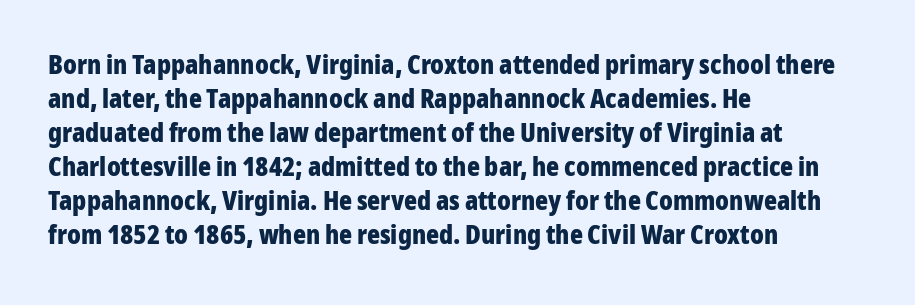
Q: Is the text bold? A: Yes.
Q: Is the text italic (slanted)? A: No, it is upright.
Q: Is the text underlined? A: No.
Q: How is the paragraph aligned? A: Left-aligned.
Q: Is the spacing between letters normal or unusually wide? A: Normal.
Q: Is the spacing between lines tight, normal or loose? A: Normal.
